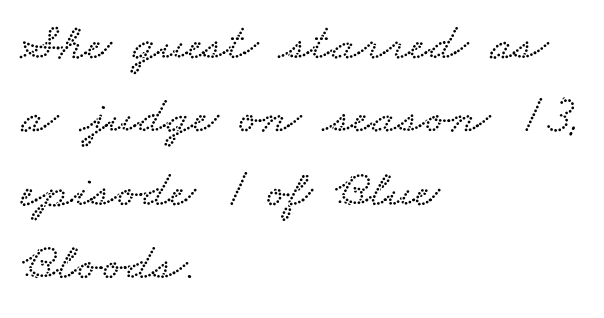
The image shows 54 px wide type; set left-aligned, normal line spacing (1.36x), normal letter spacing, not underlined; low stroke contrast and a small x-height.
